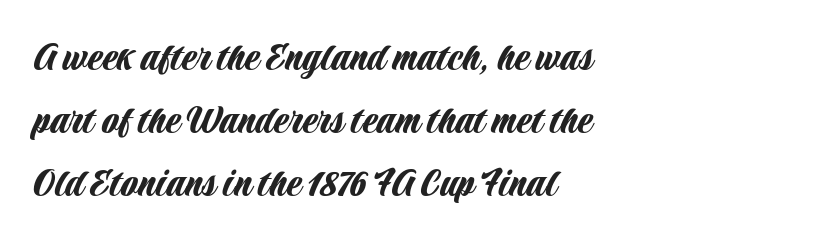
{"serif": "no", "width": "condensed", "stroke_contrast": "low", "x_height": "large", "monospaced": "no", "underline": "no", "align": "left", "line_spacing": "normal", "line_spacing_ratio": 1.43, "letter_spacing": "normal", "letter_spacing_em": 0.0, "glyph_px": 44}
